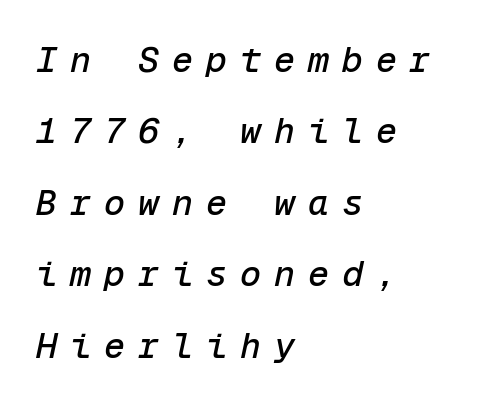
The image shows 35 px text type, italic (leaning right), monospaced; set left-aligned, loose line spacing (2.04x), unusually wide letter spacing (+0.37 em), not underlined; low stroke contrast and a medium x-height.
